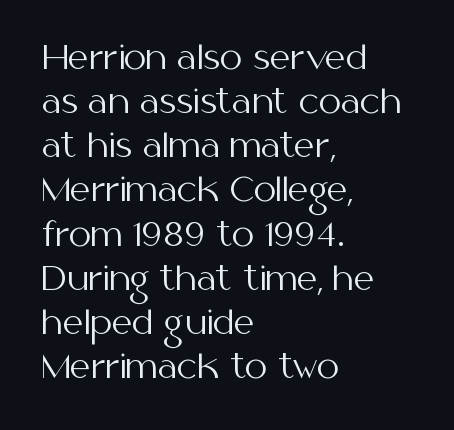
Descenders are the only things crossing below the line. Whoever set this chose a conventional vertical rhythm. The rag falls on the right side of this text block. Letterform terminals end flat and unadorned throughout the passage.
